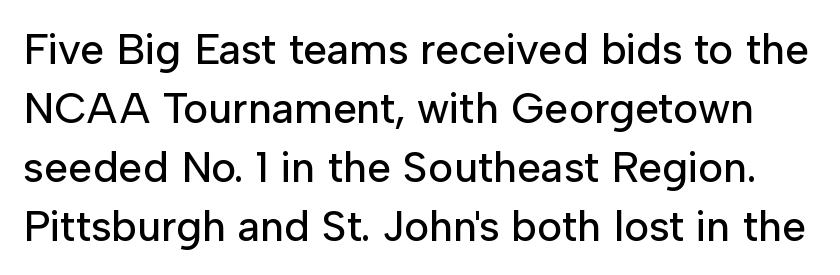
Only glyphs here, with clear space below each row. This sample has the flowing, uneven cadence of proportional lettering. If you drew a line through each stem, it would be perfectly vertical. Tracking here is standard; glyphs follow each other at the usual distance. Horizontal bands of white between lines are of average thickness. I'd call this a sans setting — the letters go barefoot.
